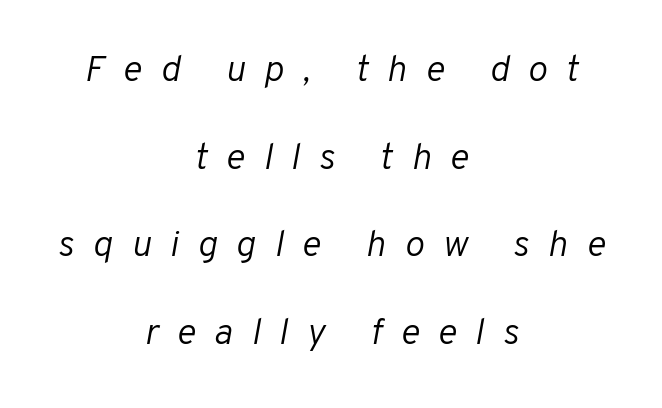
Vertical stems look standard width or narrower in stroke. This is oblique type, the kind used for emphasis or titles. The gaps between neighbouring characters are conspicuously large. The foot of each line stays bare and open.
